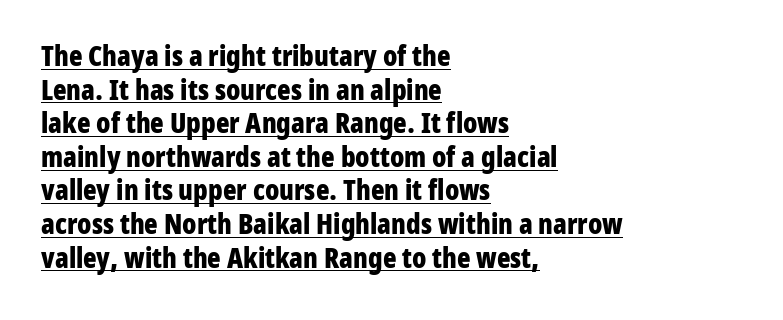
The image shows 28 px bold, condensed sans-serif type, upright; set left-aligned, line spacing 1.2x, normal letter spacing, underlined; low stroke contrast and a medium x-height.
